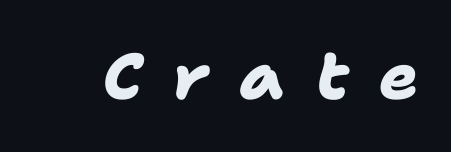
Q: Is the text bold? A: Yes.
Q: Is the typeface a serif or a sans-serif typeface? A: Sans-serif.
Q: Is the text underlined? A: No.
Q: Is the spacing between letters normal or unusually wide? A: Unusually wide.
Q: Width (condensed, normal, or wide)? A: Normal.
Q: Stroke contrast? A: Low.
Q: x-height? A: Medium.
Q: Monospaced? A: No.
